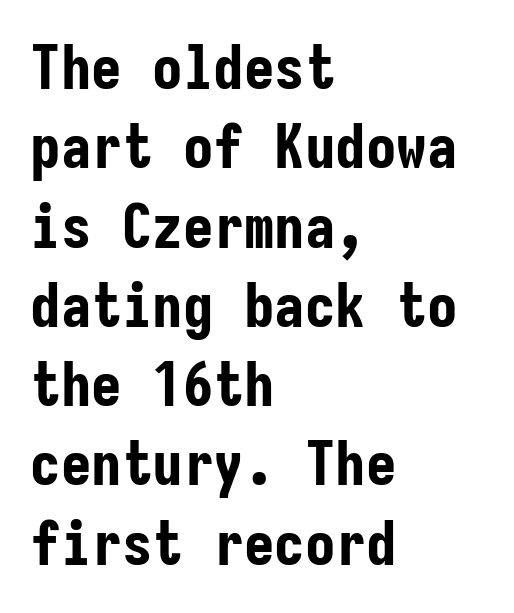
Look at the stroke-to-counter ratio: heavy, a bold. Posture: vertical. Regarding serifs, this sample does without them. The lines are quadded left. The space directly below the letters is spotless.
